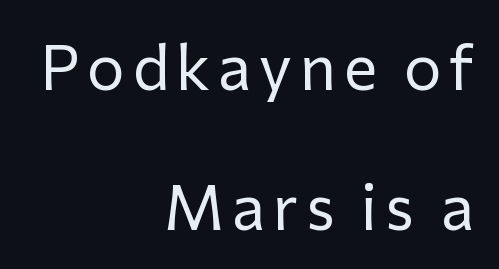
{"serif": "no", "italic": "no", "bold": "no", "weight": "regular", "width": "normal", "stroke_contrast": "low", "x_height": "medium", "monospaced": "no", "underline": "no", "align": "right", "line_spacing": "loose", "line_spacing_ratio": 2.23, "glyph_px": 63}
